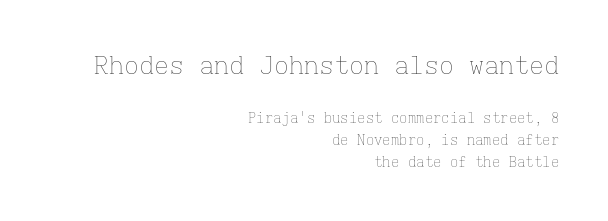
A student would notice the top passage is typeset larger than what follows. You can tell it's not italic because the verticals are truly vertical. Weight: regular or lighter. Bare-footed words on every line. This block has exactly the height ordinary leading produces. Teacher's note: observe the even right margin — that is flush-right alignment.
